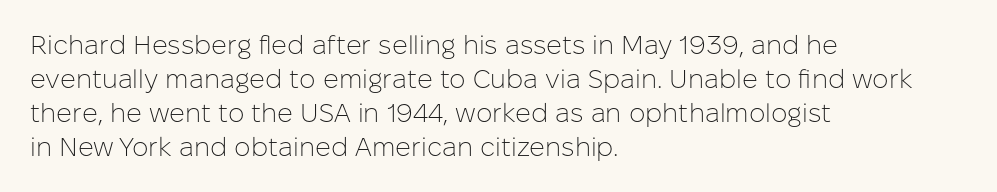
{"italic": "no", "bold": "no", "underline": "no", "align": "left", "line_spacing": "normal", "line_spacing_ratio": 1.31, "letter_spacing": "normal", "letter_spacing_em": 0.0, "glyph_px": 26}
